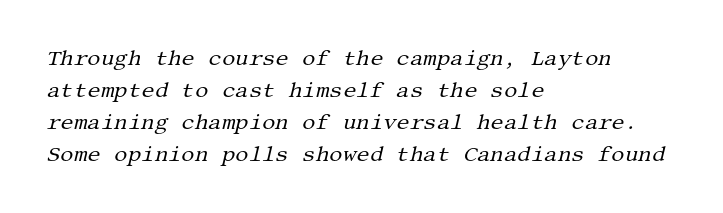
The image shows 21 px text type, italic (leaning right); set left-aligned, normal line spacing (1.52x), normal letter spacing, not underlined.
